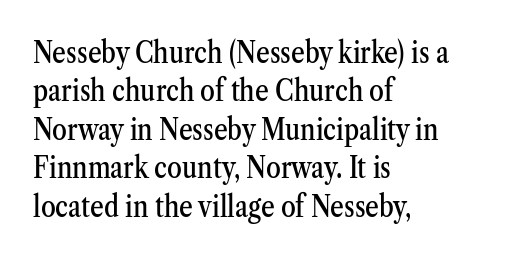
Q: Is the text italic (slanted)? A: No, it is upright.
Q: Is the typeface a serif or a sans-serif typeface? A: Serif.
Q: Is the text underlined? A: No.
Q: How is the paragraph aligned? A: Left-aligned.
Q: Is the spacing between letters normal or unusually wide? A: Normal.
Q: Is the spacing between lines tight, normal or loose? A: Normal.
Q: Width (condensed, normal, or wide)? A: Condensed.
Q: Stroke contrast? A: Medium.
Q: x-height? A: Medium.
Q: Monospaced? A: No.
